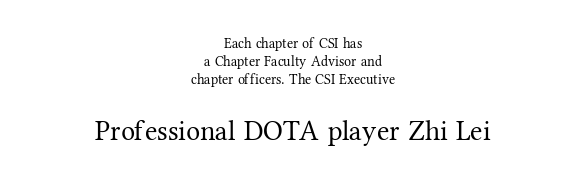
Q: Is the text bold? A: No.
Q: Is the text italic (slanted)? A: No, it is upright.
Q: Is the typeface a serif or a sans-serif typeface? A: Serif.
Q: Is the text underlined? A: No.
Q: How is the paragraph aligned? A: Centered.
Q: Is the spacing between letters normal or unusually wide? A: Normal.
Q: Is the spacing between lines tight, normal or loose? A: Normal.
Q: Which block of text is set in a larger size, the first (top) or the second (bottom)? A: The second (bottom) one.
Q: Width (condensed, normal, or wide)? A: Normal.
Q: Stroke contrast? A: Medium.
Q: x-height? A: Medium.
Q: Monospaced? A: No.
